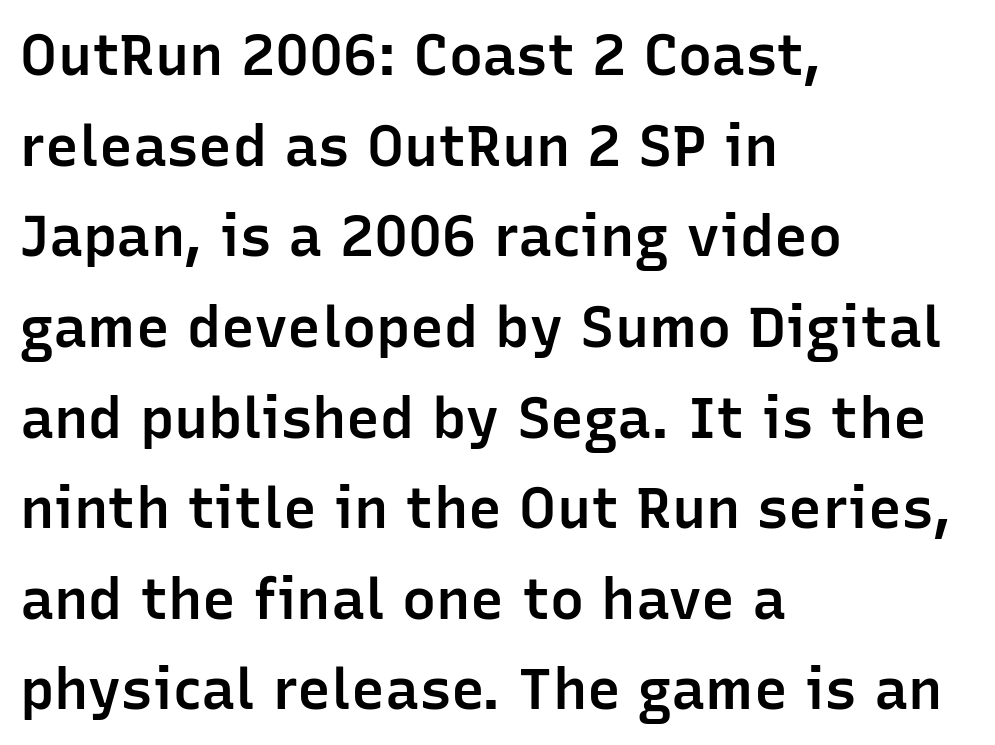
{"serif": "no", "italic": "no", "bold": "semi", "weight": "semibold", "width": "normal", "stroke_contrast": "low", "x_height": "medium", "monospaced": "no", "underline": "no", "align": "left", "line_spacing": "normal", "line_spacing_ratio": 1.59, "letter_spacing": "normal", "letter_spacing_em": 0.0, "glyph_px": 57}
